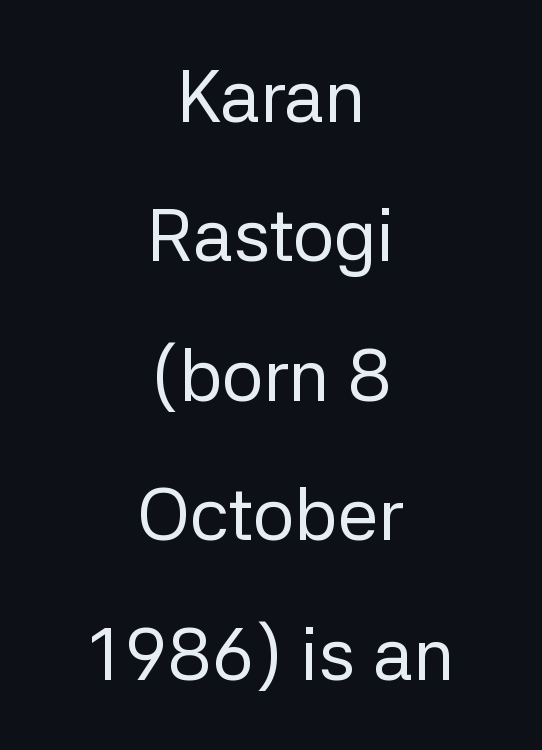
The image shows 73 px regular-weight sans-serif type, upright; set centered, loose line spacing (1.91x), normal letter spacing, not underlined; low stroke contrast and a medium x-height.
